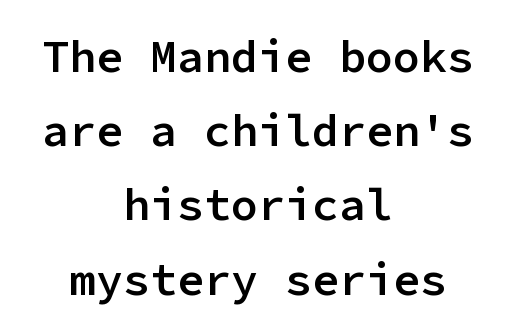
{"serif": "no", "italic": "no", "bold": "semi", "weight": "semibold", "width": "normal", "stroke_contrast": "low", "x_height": "medium", "monospaced": "yes", "underline": "no", "align": "center", "line_spacing": "normal", "line_spacing_ratio": 1.65, "letter_spacing": "normal", "letter_spacing_em": 0.0, "glyph_px": 45}
